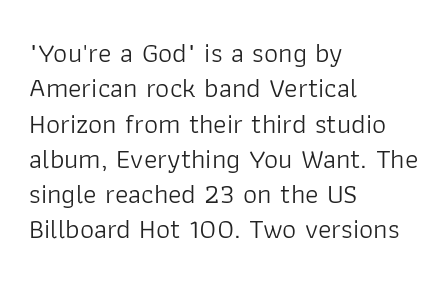
The image shows 28 px light sans-serif type, upright; set left-aligned, normal line spacing (1.26x), normal letter spacing, not underlined; low stroke contrast and a medium x-height.
